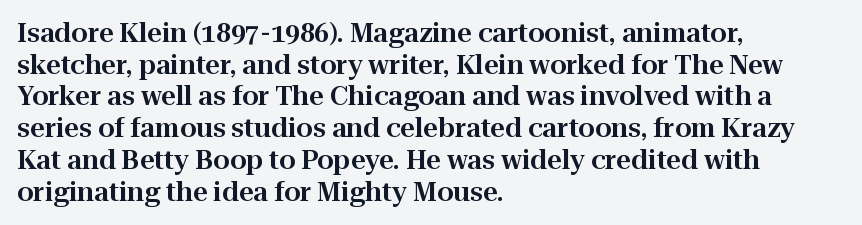
The lettering stays uniformly vertical, giving the passage a roman look. The baseline area is clear. The setting favours the left margin, as ordinary paragraphs usually do. These lines keep a tight, regular rhythm from letter to letter.
